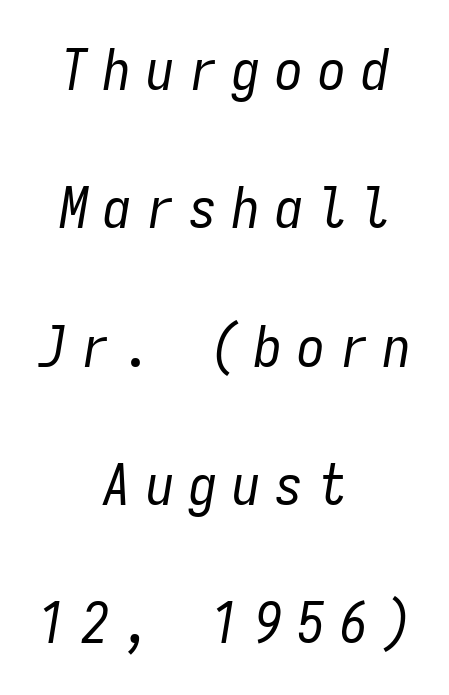
Each letter, wide or thin by design, is forced into the same width here. If you folded the block vertically in half, each line would mirror itself in length. The letters look calm and open, with moderate or lighter stems. Reading down the column, the eye jumps a long way to each next line. Each word looks stretched out because of the extra space between its letters.
